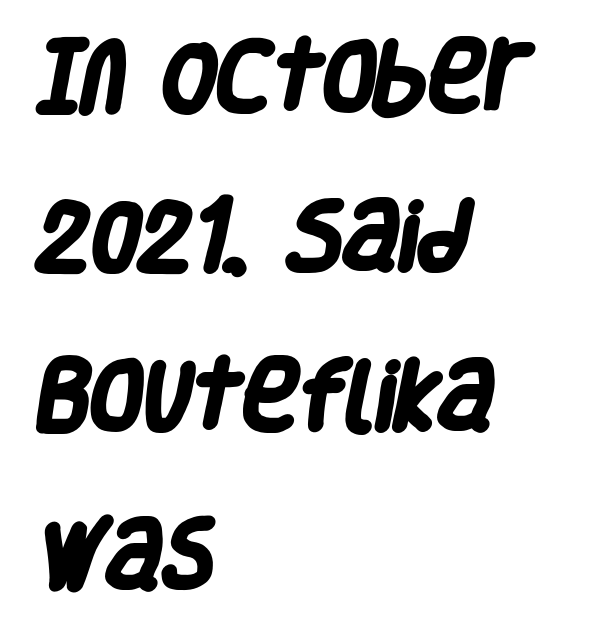
The image shows 77 px heavy, condensed sans-serif type; set left-aligned, loose line spacing (2.07x), normal letter spacing, not underlined; low stroke contrast and a large x-height.
